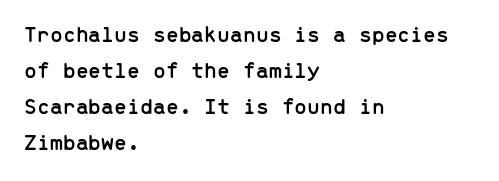
{"italic": "no", "underline": "no", "align": "left", "line_spacing": "normal", "line_spacing_ratio": 1.57, "letter_spacing": "normal", "letter_spacing_em": 0.0, "glyph_px": 23}
